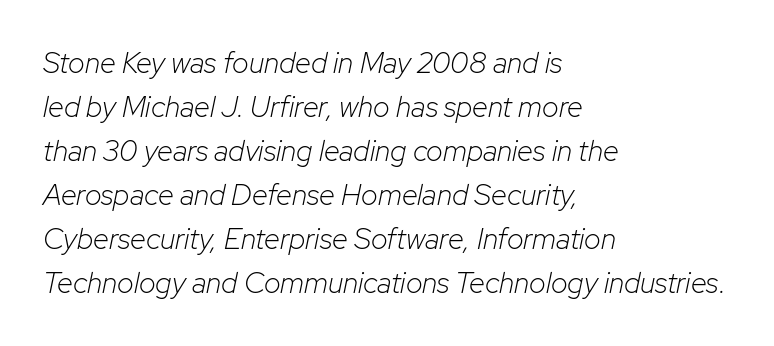
Tracking here is standard; glyphs follow each other at the usual distance. Whoever set this chose a conventional vertical rhythm. A clean baseline with only descenders dipping below it. The rag falls on the right side of this text block. Does the lettering tilt? It does — this is italic. Bold? No — there's no thickening of the strokes.
